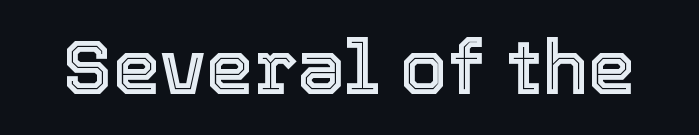
{"italic": "no", "width": "normal", "x_height": "medium", "monospaced": "no", "underline": "no", "letter_spacing": "normal", "letter_spacing_em": 0.0, "glyph_px": 76}
